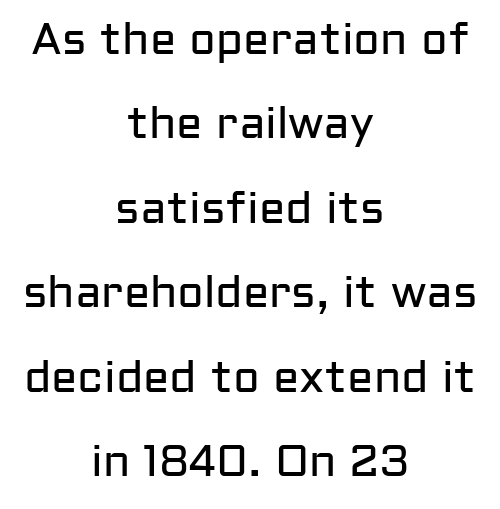
Q: Is the text bold? A: No.
Q: Is the text italic (slanted)? A: No, it is upright.
Q: Is the typeface a serif or a sans-serif typeface? A: Sans-serif.
Q: Is the text underlined? A: No.
Q: How is the paragraph aligned? A: Centered.
Q: Is the spacing between letters normal or unusually wide? A: Normal.
Q: Is the spacing between lines tight, normal or loose? A: Loose.
Q: Width (condensed, normal, or wide)? A: Normal.
Q: Stroke contrast? A: Low.
Q: x-height? A: Medium.
Q: Monospaced? A: No.
